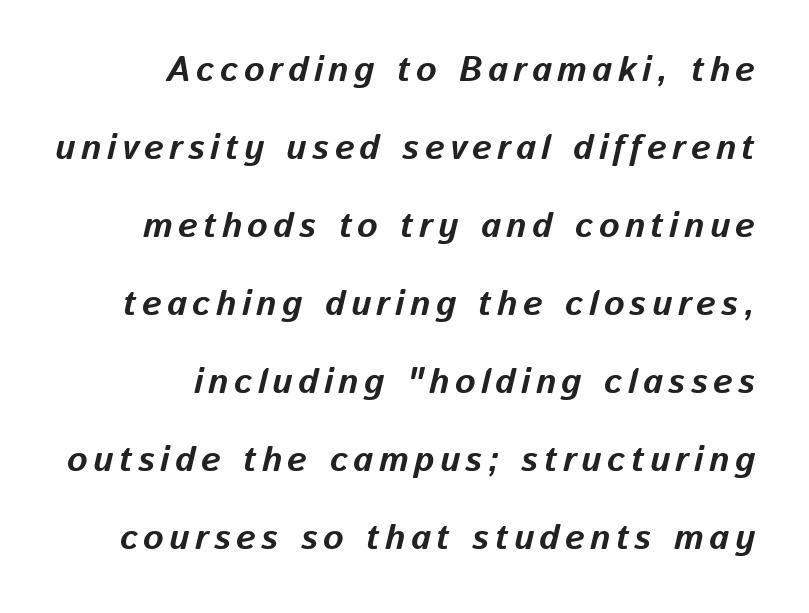
Q: Is the text bold? A: Yes.
Q: Is the text italic (slanted)? A: Yes, it leans right by about 13 degrees.
Q: Is the text underlined? A: No.
Q: How is the paragraph aligned? A: Right-aligned.
Q: Is the spacing between lines tight, normal or loose? A: Loose.
Q: Width (condensed, normal, or wide)? A: Normal.
Q: Stroke contrast? A: Low.
Q: x-height? A: Medium.
Q: Monospaced? A: No.
